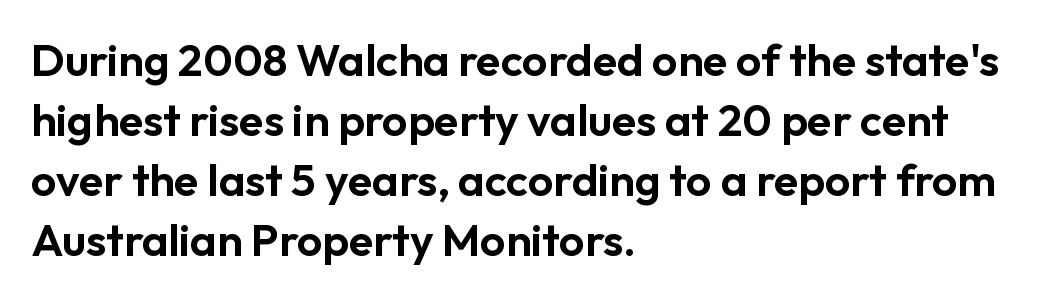
Q: Is the text italic (slanted)? A: No, it is upright.
Q: Is the typeface a serif or a sans-serif typeface? A: Sans-serif.
Q: Is the text underlined? A: No.
Q: How is the paragraph aligned? A: Left-aligned.
Q: Is the spacing between letters normal or unusually wide? A: Normal.
Q: Is the spacing between lines tight, normal or loose? A: Normal.
Q: Width (condensed, normal, or wide)? A: Normal.
Q: Stroke contrast? A: Low.
Q: x-height? A: Medium.
Q: Monospaced? A: No.
